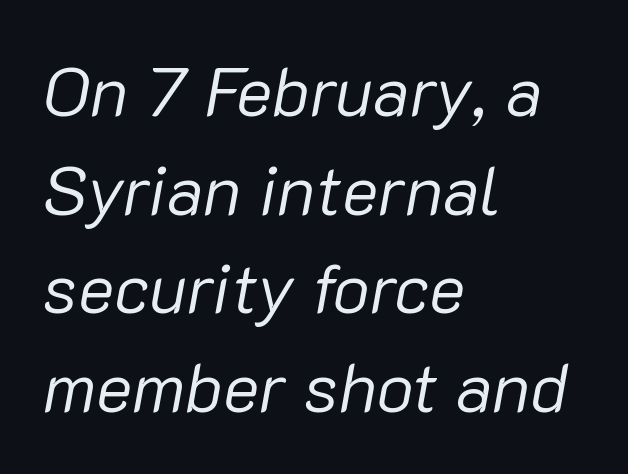
Q: Is the text bold? A: No.
Q: Is the text italic (slanted)? A: Yes, it leans right by about 10 degrees.
Q: Is the text underlined? A: No.
Q: How is the paragraph aligned? A: Left-aligned.
Q: Is the spacing between letters normal or unusually wide? A: Normal.
Q: Is the spacing between lines tight, normal or loose? A: Normal.
Q: Width (condensed, normal, or wide)? A: Normal.
Q: Stroke contrast? A: Low.
Q: x-height? A: Medium.
Q: Monospaced? A: No.
